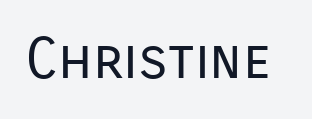
The words here are not underlined. Observe the ordinary spacing: letters are neighbours, not strangers. To sum up the face: it is a sans, with no serifs. This is the regular roman posture of the typeface. Think of a printed novel: that variable character pitch is what you see here.
